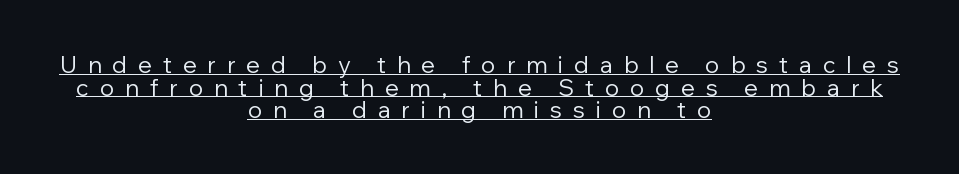
The image shows 23 px text type, upright; set centered, tight line spacing (0.98x), unusually wide letter spacing (+0.48 em), underlined.
